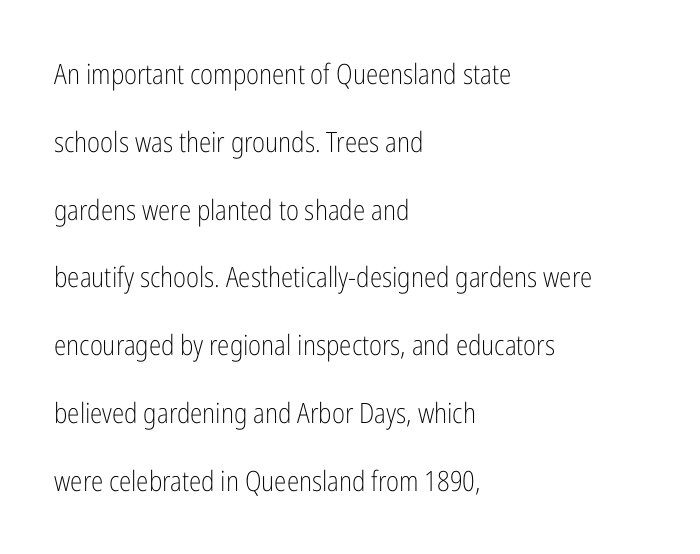
This is sans-serif lettering, the kind often seen on screens and signage. A typesetter would call this proportional, since set widths differ per character. Do the letters lean? They stand straight. Ink coverage per letter is moderate at most. Nothing unusual about the tracking: characters are spaced as the font intends.
